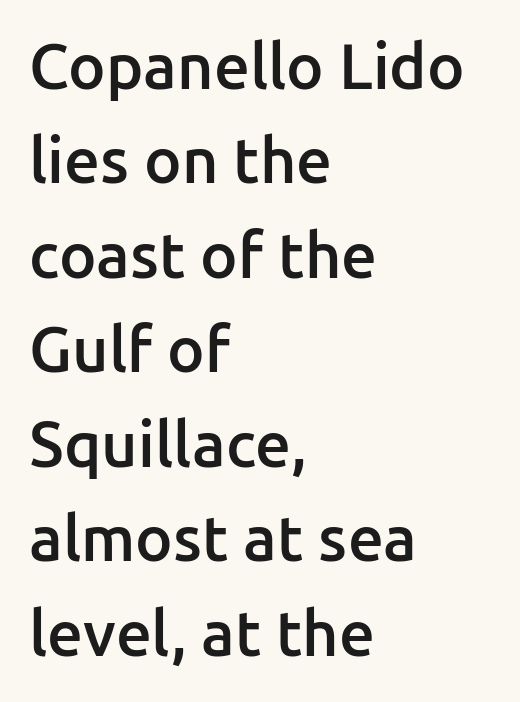
{"serif": "no", "italic": "no", "bold": "semi", "weight": "semibold", "width": "normal", "stroke_contrast": "low", "x_height": "medium", "monospaced": "no", "underline": "no", "align": "left", "line_spacing": "normal", "line_spacing_ratio": 1.5, "letter_spacing": "normal", "letter_spacing_em": 0.0, "glyph_px": 63}
